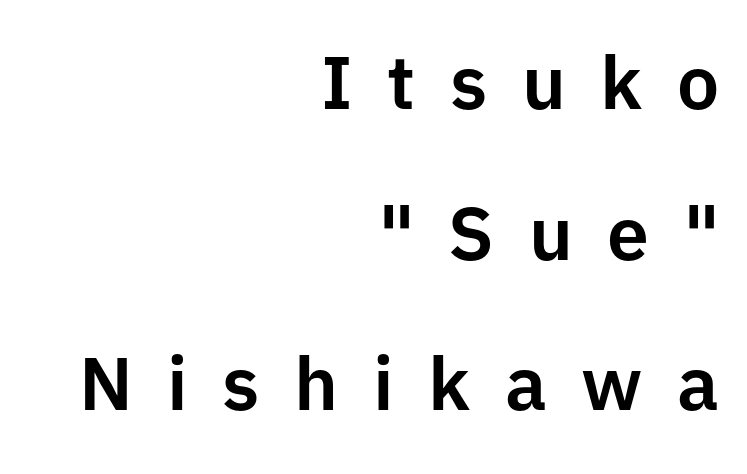
{"serif": "no", "italic": "no", "width": "normal", "stroke_contrast": "low", "x_height": "medium", "monospaced": "no", "underline": "no", "align": "right", "line_spacing": "loose", "line_spacing_ratio": 2.01, "letter_spacing": "wide", "letter_spacing_em": 0.46, "glyph_px": 75}
